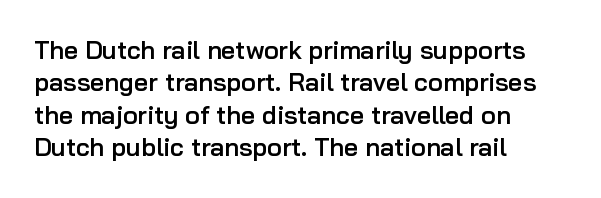
The image shows 25 px text type, upright; set left-aligned, normal line spacing (1.3x), normal letter spacing, not underlined.
